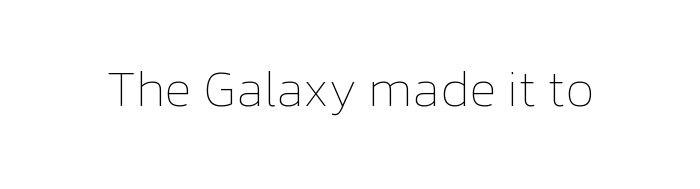
Q: Is the text bold? A: No.
Q: Is the text italic (slanted)? A: No, it is upright.
Q: Is the text underlined? A: No.
Q: Is the spacing between letters normal or unusually wide? A: Normal.
Q: Width (condensed, normal, or wide)? A: Normal.
Q: Stroke contrast? A: Low.
Q: x-height? A: Medium.
Q: Monospaced? A: No.
